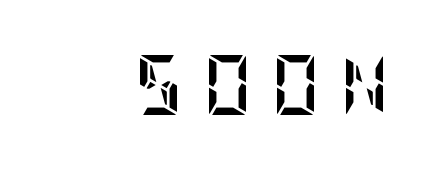
{"italic": "no", "bold": "yes", "weight": "semibold", "width": "condensed", "stroke_contrast": "low", "x_height": "large", "underline": "no", "letter_spacing": "wide", "letter_spacing_em": 0.33, "glyph_px": 60}
